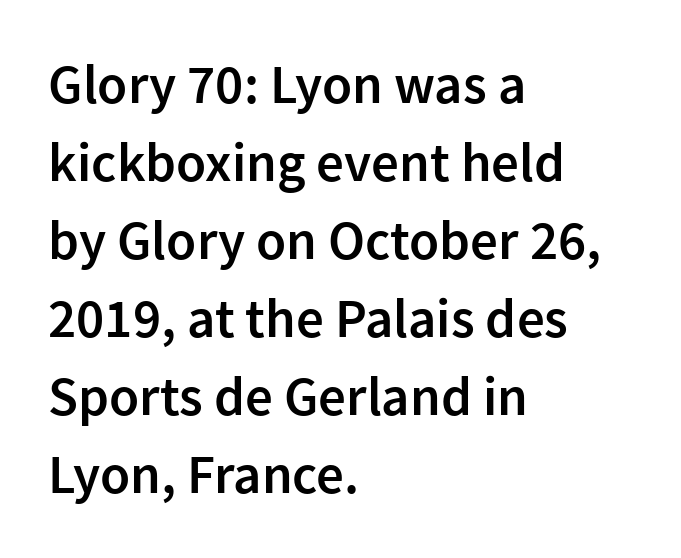
The image shows 55 px semibold sans-serif type, upright; set left-aligned, normal line spacing (1.42x), normal letter spacing, not underlined; low stroke contrast and a medium x-height.
